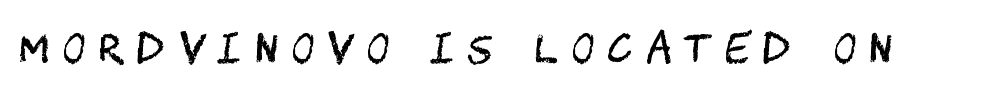
The image shows 39 px regular-weight, condensed sans-serif type, upright; set unusually wide letter spacing (+0.35 em), not underlined; medium stroke contrast and a large x-height.
